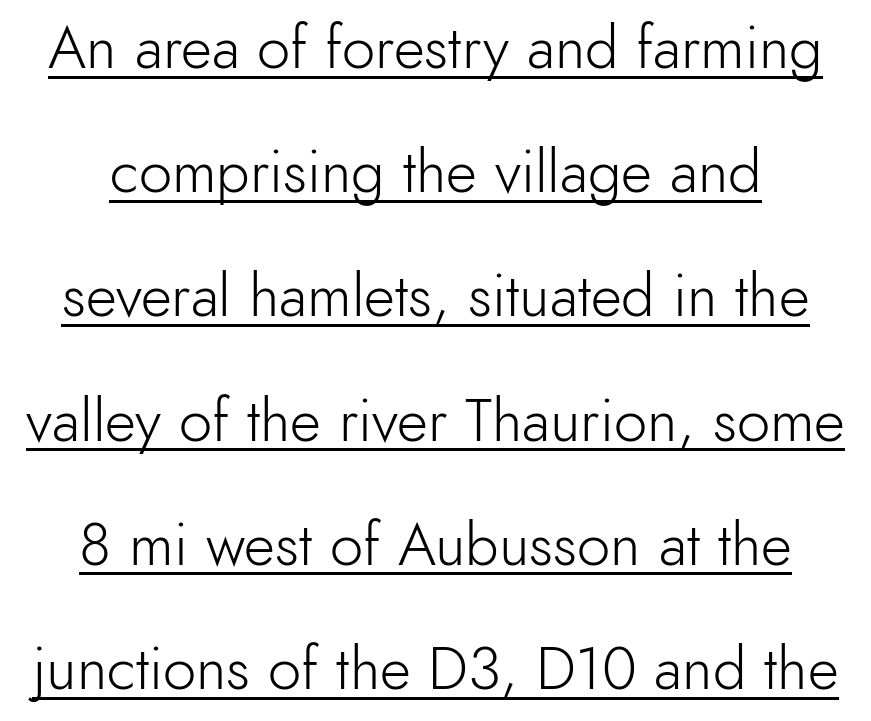
You can see a thin bar hugging the bottom of the glyphs. No italicization has been applied; the sample stays upright. Stem width sits at or under what a default text font uses. Students, note that the glyphs here touch the page at normal intervals. Spacing verdict: proportional, widths tailored to each character. A typesetter would call this leading open, well beyond the default.
